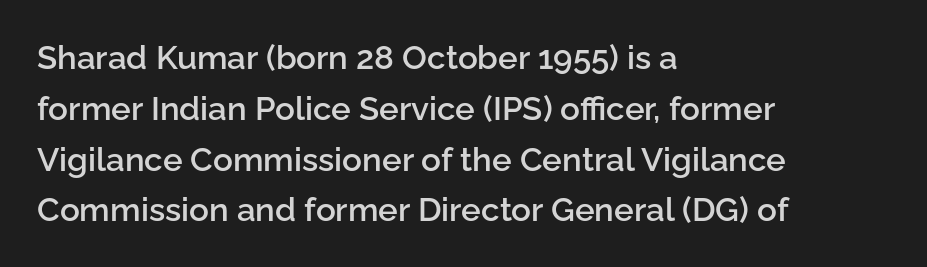
Q: Is the text bold? A: Semi-bold.
Q: Is the text italic (slanted)? A: No, it is upright.
Q: Is the typeface a serif or a sans-serif typeface? A: Sans-serif.
Q: Is the text underlined? A: No.
Q: How is the paragraph aligned? A: Left-aligned.
Q: Is the spacing between letters normal or unusually wide? A: Normal.
Q: Is the spacing between lines tight, normal or loose? A: Normal.
Q: Width (condensed, normal, or wide)? A: Normal.
Q: Stroke contrast? A: Low.
Q: x-height? A: Medium.
Q: Monospaced? A: No.
